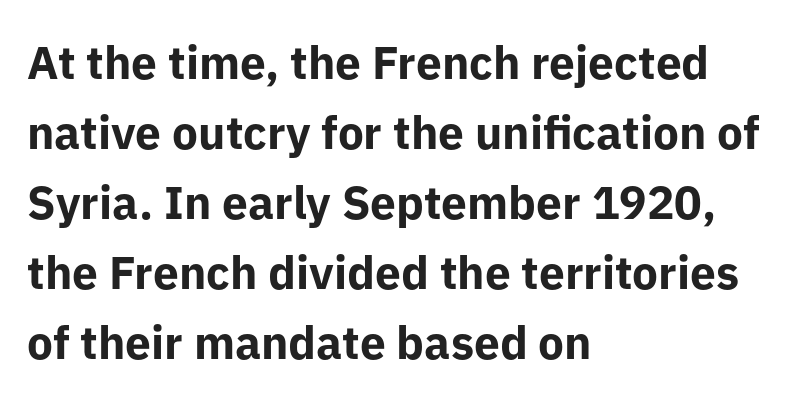
The image shows 46 px bold sans-serif type, upright; set left-aligned, normal line spacing (1.52x), normal letter spacing, not underlined; low stroke contrast and a medium x-height.
